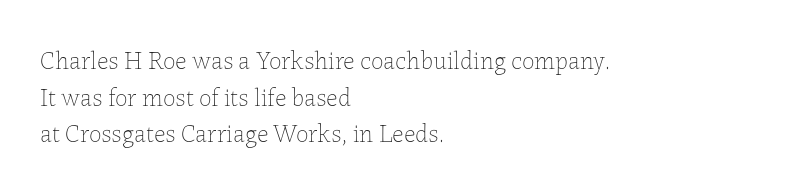
Q: Is the text bold? A: No.
Q: Is the text italic (slanted)? A: No, it is upright.
Q: Is the text underlined? A: No.
Q: How is the paragraph aligned? A: Left-aligned.
Q: Is the spacing between letters normal or unusually wide? A: Normal.
Q: Is the spacing between lines tight, normal or loose? A: Normal.
